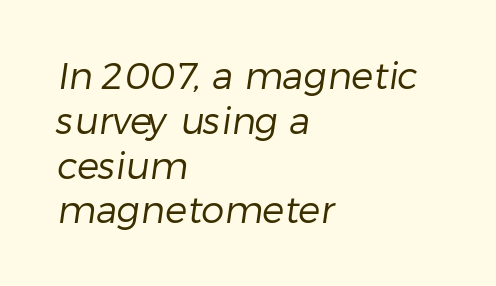
The image shows 37 px regular-weight sans-serif type; set left-aligned, line spacing 1.21x, normal letter spacing, not underlined; low stroke contrast and a medium x-height.
